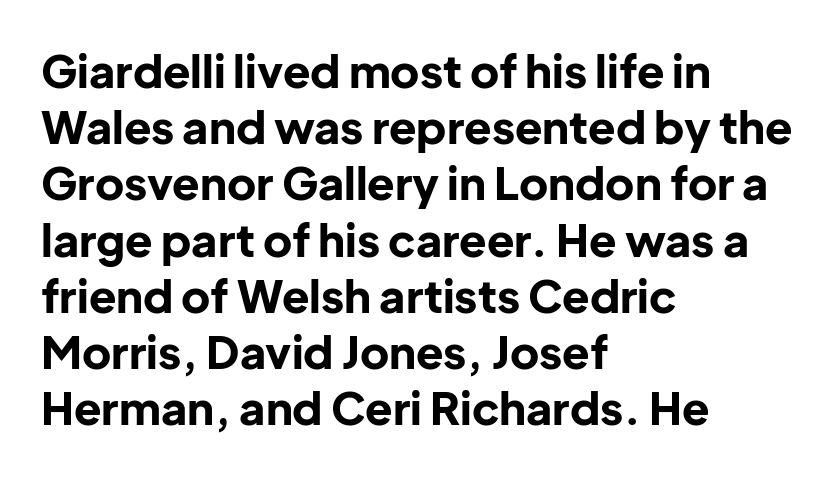
{"serif": "no", "italic": "no", "bold": "yes", "weight": "bold", "width": "normal", "stroke_contrast": "low", "x_height": "medium", "monospaced": "no", "underline": "no", "align": "left", "line_spacing": "normal", "line_spacing_ratio": 1.25, "letter_spacing": "normal", "letter_spacing_em": 0.0, "glyph_px": 45}
